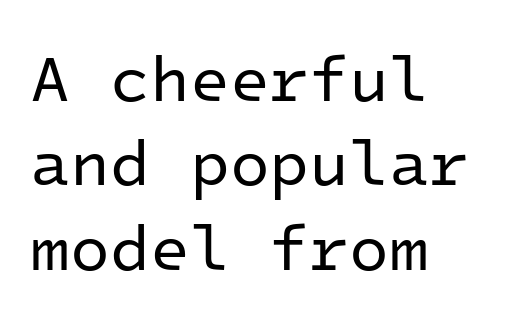
Do the letters lean? They stand straight. The passage is arranged the way most books set body copy — flush left. This sample uses a sans-serif face. Rows of type keep a routine distance in the vertical direction. Check under the words: just untouched page.
